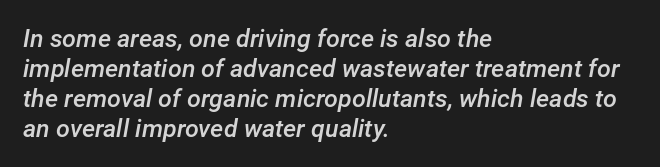
{"italic": "yes", "lean": "right", "slant_degrees": 12, "bold": "semi", "underline": "no", "align": "left", "line_spacing_ratio": 1.2, "letter_spacing": "normal", "letter_spacing_em": 0.0, "glyph_px": 25}
